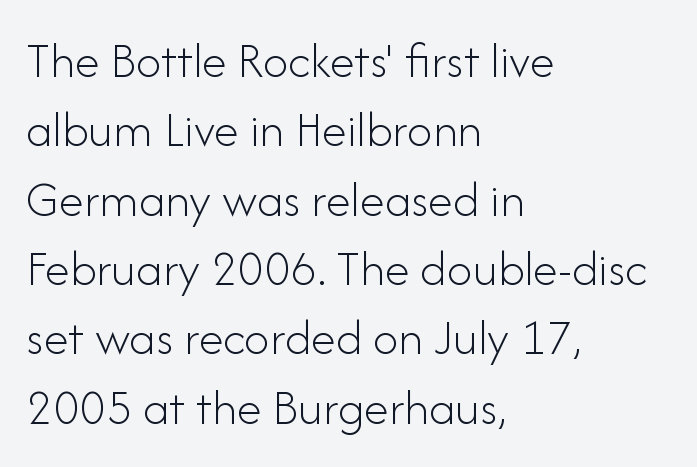
The image shows 51 px light sans-serif type, upright; set left-aligned, normal line spacing (1.36x), normal letter spacing, not underlined; low stroke contrast and a small x-height.
